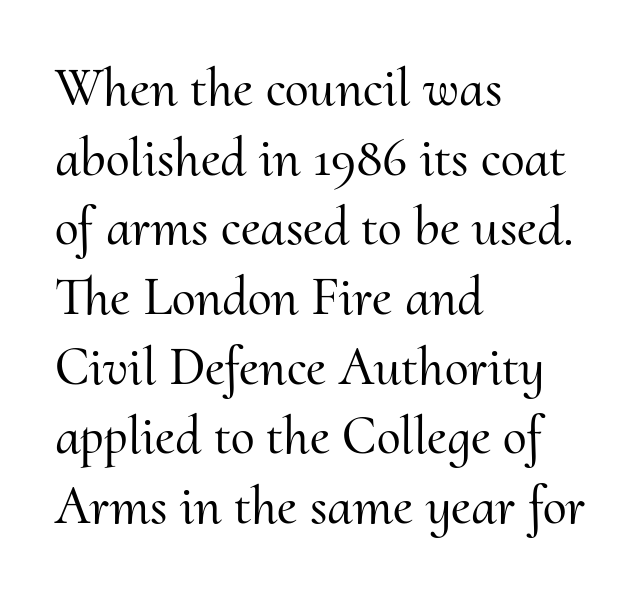
{"serif": "yes", "italic": "no", "width": "normal", "stroke_contrast": "medium", "x_height": "small", "monospaced": "no", "underline": "no", "align": "left", "line_spacing": "normal", "line_spacing_ratio": 1.29, "letter_spacing": "normal", "letter_spacing_em": 0.0, "glyph_px": 54}
